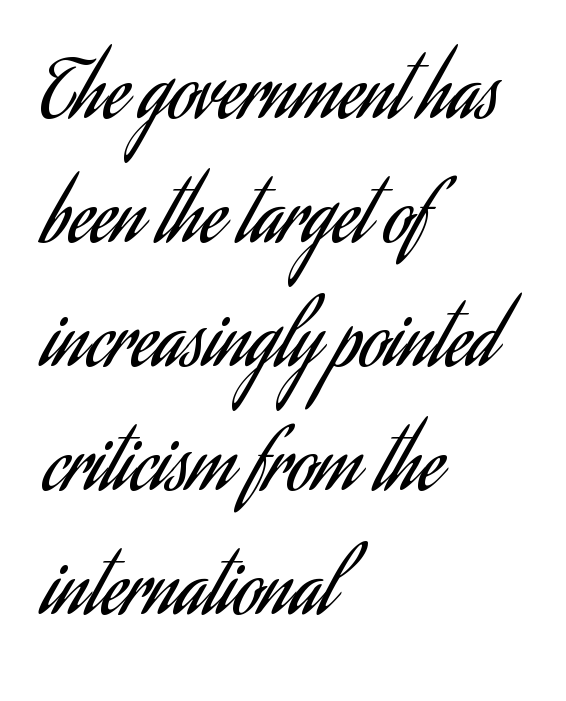
The image shows 78 px regular-weight, condensed sans-serif type; set left-aligned, normal line spacing (1.59x), normal letter spacing, not underlined; low stroke contrast and a small x-height.
